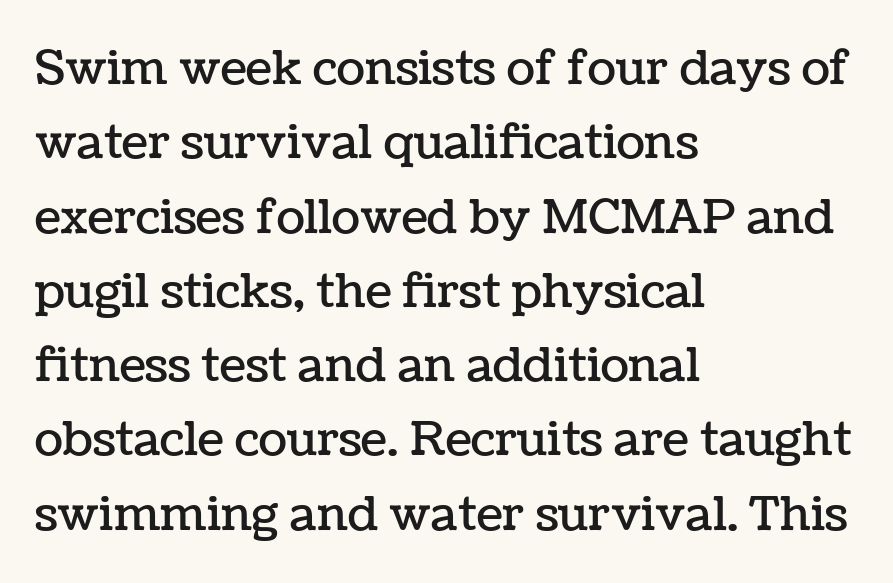
The font's upright variant was chosen for this text. Compared with typical paragraphs, the rows here are spaced about the same. You could not count columns in this text — the font is proportionally spaced. Each row of text sits above clean, open space.
